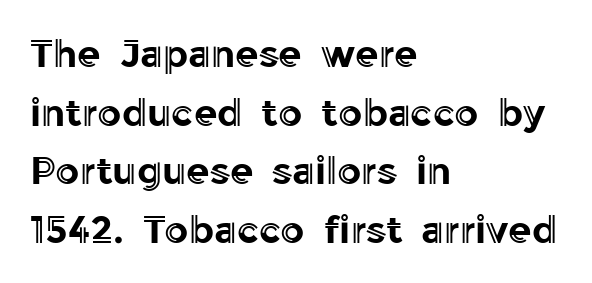
Quick note: not italic, upright. Character widths vary here, with narrow letters taking less room than wide ones. The baseline area is clear. Which margin do the lines hug? The left one — the right edge is uneven. Here the glyphs are tracked normally, forming tight word shapes. Successive baselines arrive at the customary interval.
